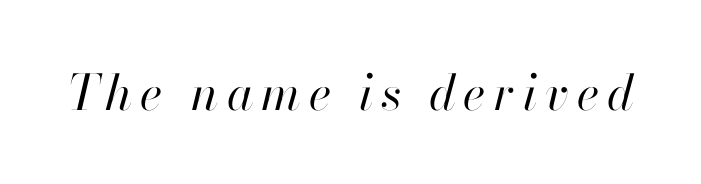
Q: Is the text bold? A: No.
Q: Is the text italic (slanted)? A: Yes, it leans right by about 13 degrees.
Q: Is the text underlined? A: No.
Q: Width (condensed, normal, or wide)? A: Normal.
Q: Stroke contrast? A: High.
Q: x-height? A: Small.
Q: Monospaced? A: No.
